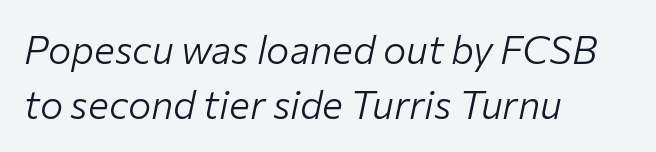
The tracking reads as untouched default to a designer's eye. Counters stay open thanks to moderate or lighter strokes. Casual observation: everything's shoved over to the left. The string is rendered with underlining switched off. This sample has the flowing, uneven cadence of proportional lettering. Leading: standard.
